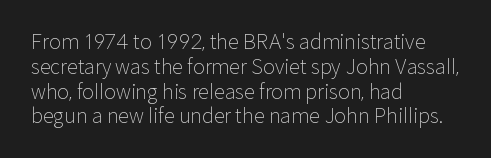
Each stroke keeps to a modest, everyday thickness or less. The type is set solid horizontally, with unmodified tracking. Italic: no, the glyphs are upright roman. In CSS terms this would be text-align: left.
